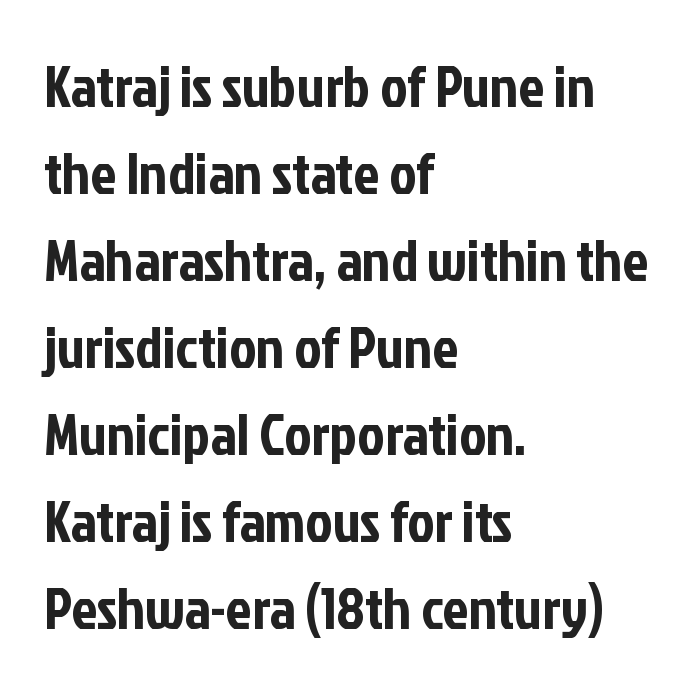
{"serif": "no", "italic": "no", "width": "condensed", "stroke_contrast": "low", "x_height": "medium", "monospaced": "no", "underline": "no", "align": "left", "line_spacing": "normal", "line_spacing_ratio": 1.5, "letter_spacing": "normal", "letter_spacing_em": 0.0, "glyph_px": 58}
